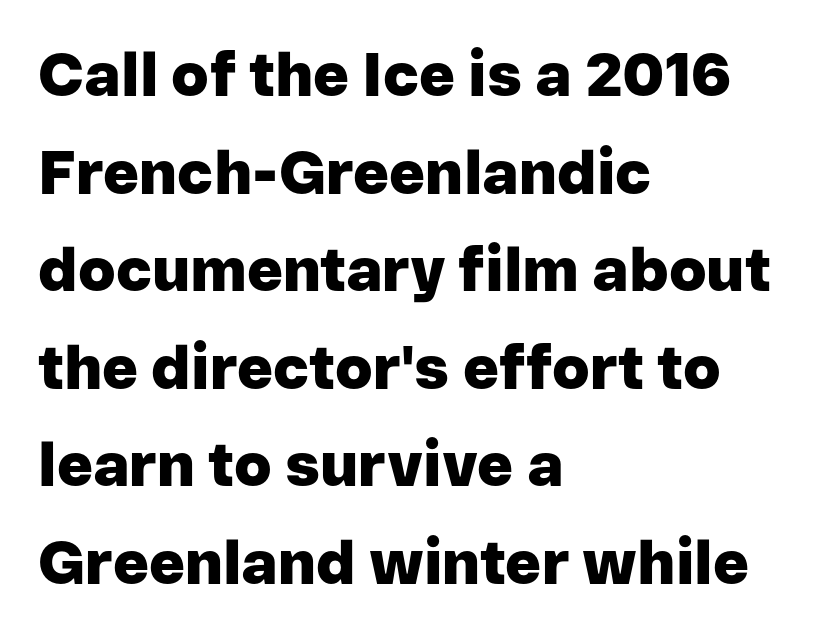
Look at the bottom of the vertical strokes: they stop flat, with no serifs. Posture: vertical. Typeset ragged right — the left edge is the straight one. Words appear dense and cohesive because spacing is normal. Stroke thickness is high; the sample reads as a true bold. Leading: standard.
